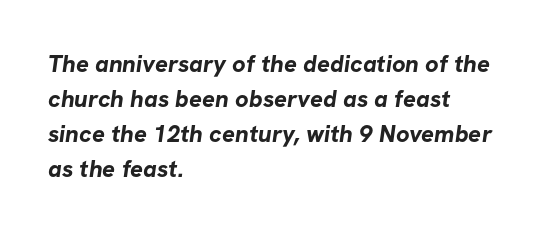
The image shows 24 px bold type; set left-aligned, normal line spacing (1.46x), normal letter spacing, not underlined.
